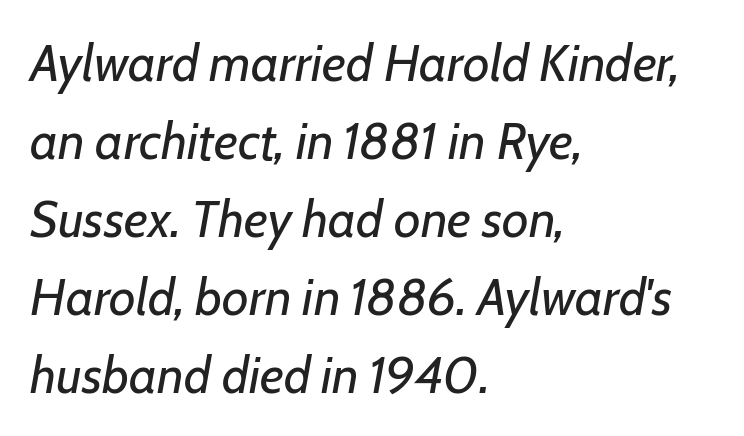
Q: Is the text bold? A: No.
Q: Is the text italic (slanted)? A: Yes, it leans right by about 7 degrees.
Q: Is the text underlined? A: No.
Q: How is the paragraph aligned? A: Left-aligned.
Q: Is the spacing between letters normal or unusually wide? A: Normal.
Q: Is the spacing between lines tight, normal or loose? A: Normal.
Q: Width (condensed, normal, or wide)? A: Normal.
Q: Stroke contrast? A: Low.
Q: x-height? A: Medium.
Q: Monospaced? A: No.
